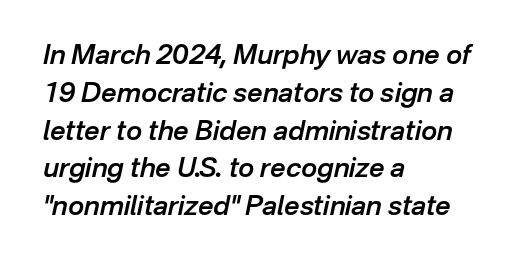
The image shows 27 px text type, italic (leaning right); set left-aligned, normal line spacing (1.4x), normal letter spacing, not underlined.
